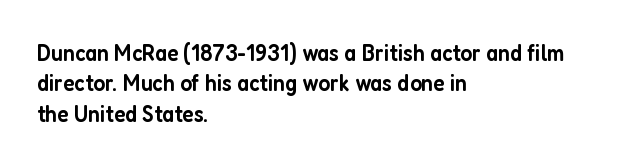
The paragraph shown leans on its left margin. A bit beefed up — I'd call it semibold rather than bold. The area under the type is left untouched. The horizontal fit of the characters is conventional and even. Students, observe: this is what conventionally led text looks like.
